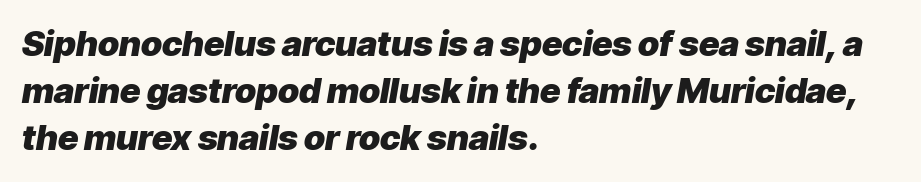
Q: Is the text bold? A: Yes.
Q: Is the text italic (slanted)? A: Yes, it leans right by about 9 degrees.
Q: Is the text underlined? A: No.
Q: How is the paragraph aligned? A: Left-aligned.
Q: Is the spacing between letters normal or unusually wide? A: Normal.
Q: Is the spacing between lines tight, normal or loose? A: Normal.
Q: Width (condensed, normal, or wide)? A: Normal.
Q: Stroke contrast? A: Low.
Q: x-height? A: Medium.
Q: Monospaced? A: No.
